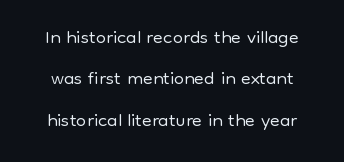
The image shows 29 px light sans-serif type, upright; set centered, normal line spacing (1.43x), normal letter spacing, not underlined; low stroke contrast and a medium x-height.
